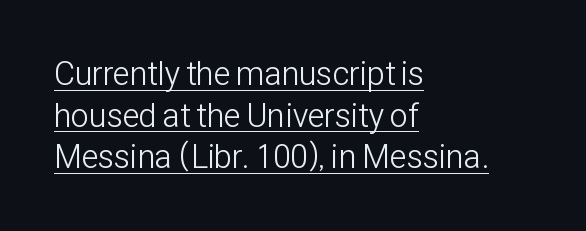
Compared with a centered layout, this one pins lines to the left instead. Stroke thickness stays within the range of a standard reading face or lighter. Summary of vertical rhythm: regular, with standard interline spacing. You can tell it's not italic because the verticals are truly vertical. The glyphs are accompanied by a horizontal stroke just below them. These lines are rendered in a variable-pitch font.
